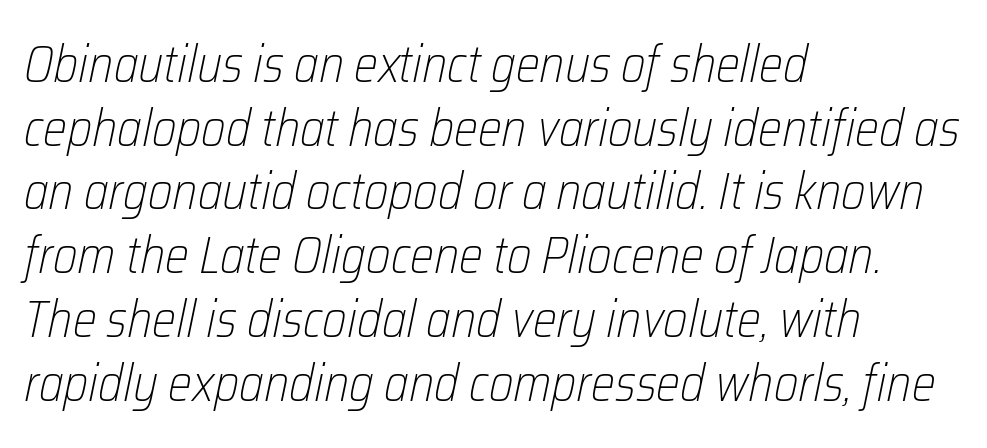
{"italic": "yes", "lean": "right", "slant_degrees": 12, "bold": "no", "weight": "light", "width": "condensed", "stroke_contrast": "low", "x_height": "medium", "monospaced": "no", "underline": "no", "align": "left", "line_spacing": "normal", "line_spacing_ratio": 1.25, "letter_spacing": "normal", "letter_spacing_em": 0.0, "glyph_px": 51}
